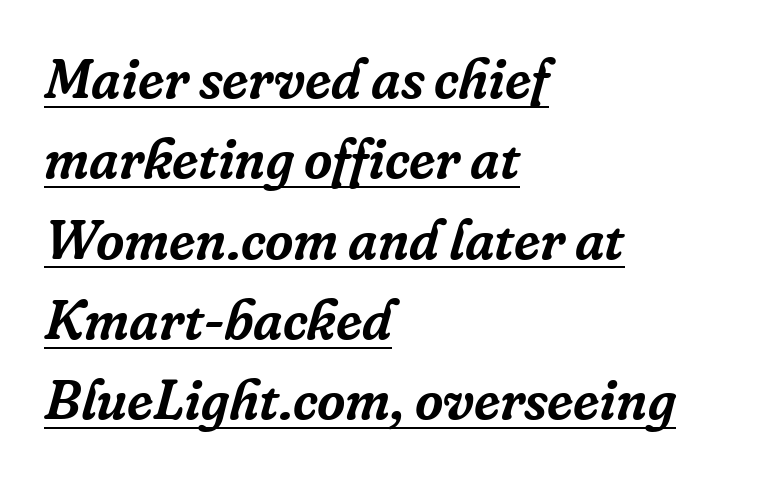
{"serif": "yes", "italic": "yes", "lean": "right", "slant_degrees": 16, "width": "normal", "stroke_contrast": "low", "x_height": "medium", "monospaced": "no", "underline": "yes", "align": "left", "line_spacing": "normal", "line_spacing_ratio": 1.46, "letter_spacing": "normal", "letter_spacing_em": 0.0, "glyph_px": 55}
